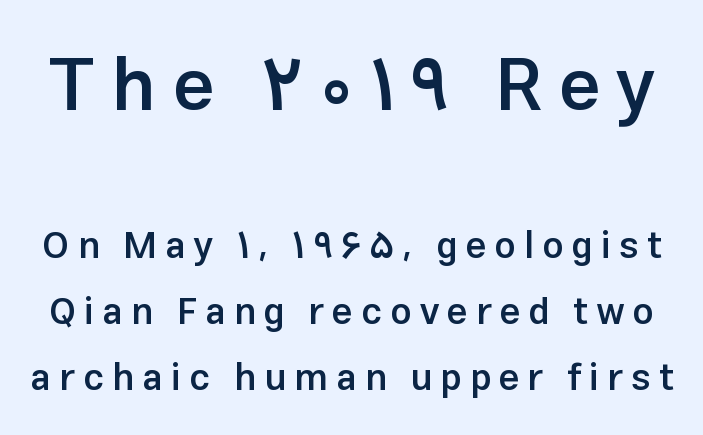
Q: Is the text bold? A: Semi-bold.
Q: Is the text italic (slanted)? A: No, it is upright.
Q: Is the typeface a serif or a sans-serif typeface? A: Sans-serif.
Q: Is the text underlined? A: No.
Q: Is the spacing between letters normal or unusually wide? A: Unusually wide.
Q: Which block of text is set in a larger size, the first (top) or the second (bottom)? A: The first (top) one.
Q: Width (condensed, normal, or wide)? A: Normal.
Q: Stroke contrast? A: Low.
Q: x-height? A: Medium.
Q: Monospaced? A: No.
